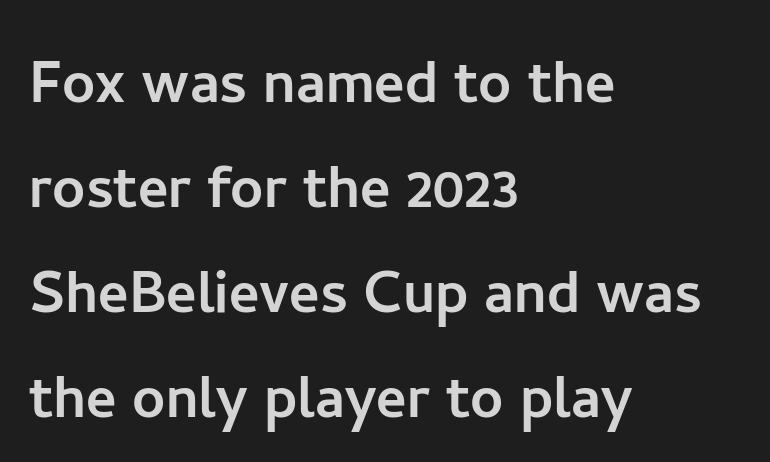
{"serif": "no", "italic": "no", "width": "normal", "stroke_contrast": "low", "x_height": "medium", "monospaced": "no", "underline": "no", "align": "left", "line_spacing": "normal", "line_spacing_ratio": 1.44, "letter_spacing": "normal", "letter_spacing_em": 0.0, "glyph_px": 73}
